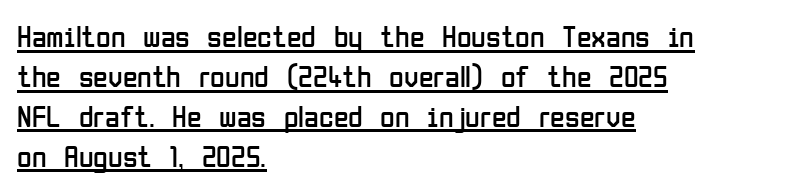
The rag falls on the right side of this text block. What decoration does the sample have? An underline. A light-to-regular cut is what we see here. The letters advance in unequal steps, a hallmark of proportional type. The letterforms sit shoulder to shoulder at normal distance.
